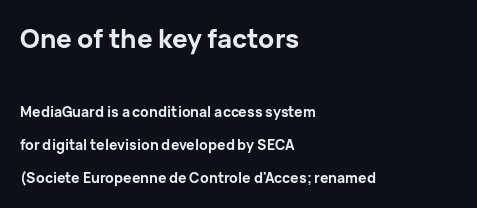
Q: Is the text bold? A: Yes.
Q: Is the text italic (slanted)? A: No, it is upright.
Q: Is the text underlined? A: No.
Q: How is the paragraph aligned? A: Left-aligned.
Q: Is the spacing between letters normal or unusually wide? A: Normal.
Q: Is the spacing between lines tight, normal or loose? A: Loose.
Q: Which block of text is set in a larger size, the first (top) or the second (bottom)? A: The first (top) one.
